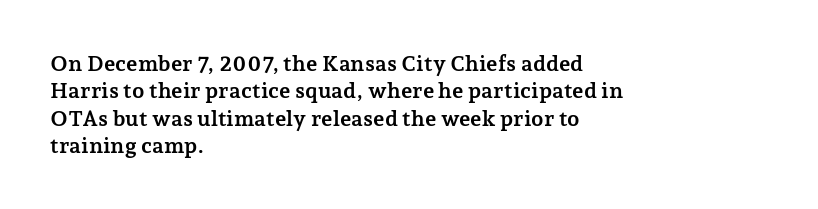
Chunky letters — that's bold for sure. Caption: standard tracking, unaltered. Descenders are the only things crossing below the line. Typeset ragged right — the left edge is the straight one. The letters stand upright; this is a roman face.
